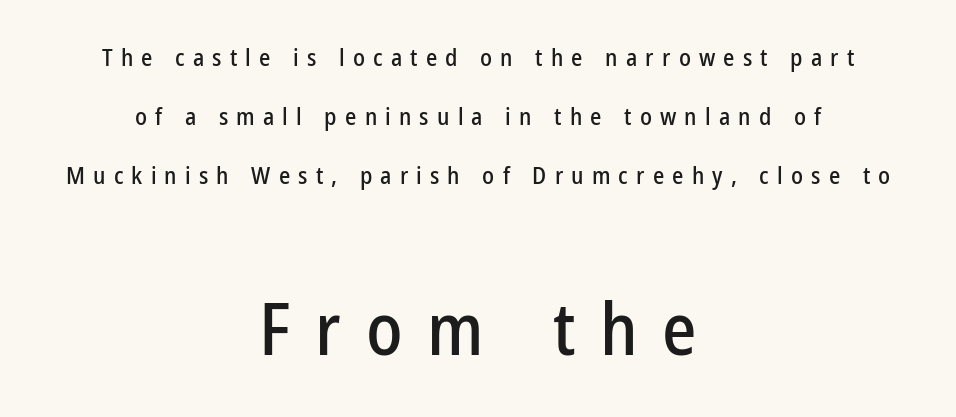
The image shows 73 px condensed sans-serif type, upright; set centered, loose line spacing (2.46x), unusually wide letter spacing (+0.34 em), not underlined; the second (bottom) block is 3.04x larger; low stroke contrast and a medium x-height.
